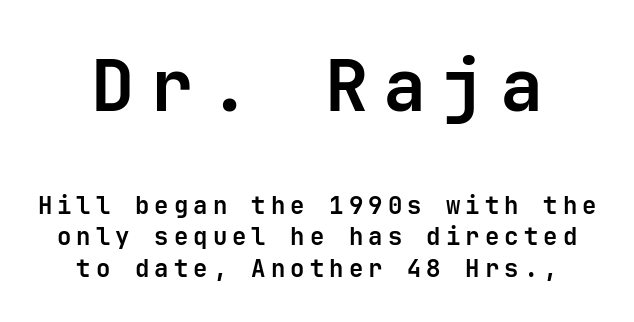
{"serif": "no", "italic": "no", "bold": "yes", "weight": "bold", "width": "normal", "stroke_contrast": "low", "x_height": "medium", "monospaced": "yes", "underline": "no", "line_spacing": "normal", "line_spacing_ratio": 1.31, "letter_spacing": "wide", "letter_spacing_em": 0.21, "larger_block": "first", "size_ratio": 3.0, "glyph_px": 72}
